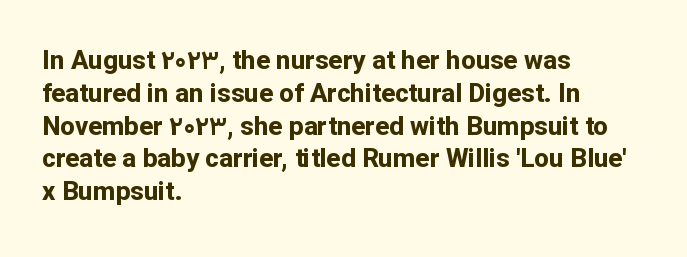
{"italic": "no", "bold": "yes", "underline": "no", "align": "left", "line_spacing": "normal", "line_spacing_ratio": 1.26, "letter_spacing": "normal", "letter_spacing_em": 0.0, "glyph_px": 26}
